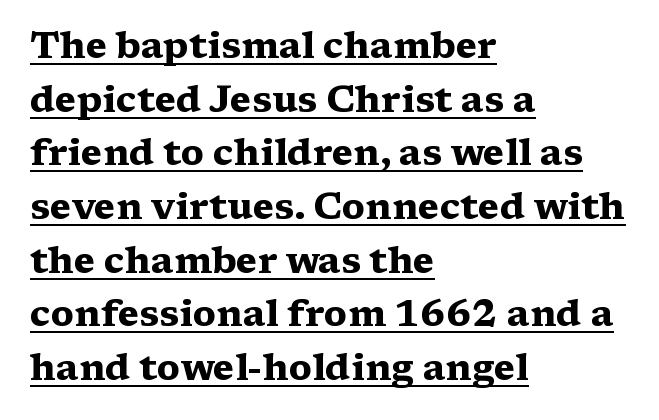
Q: Is the text bold? A: Yes.
Q: Is the text italic (slanted)? A: No, it is upright.
Q: Is the typeface a serif or a sans-serif typeface? A: Serif.
Q: Is the text underlined? A: Yes.
Q: How is the paragraph aligned? A: Left-aligned.
Q: Is the spacing between letters normal or unusually wide? A: Normal.
Q: Is the spacing between lines tight, normal or loose? A: Normal.
Q: Width (condensed, normal, or wide)? A: Wide.
Q: Stroke contrast? A: Medium.
Q: x-height? A: Medium.
Q: Monospaced? A: No.
